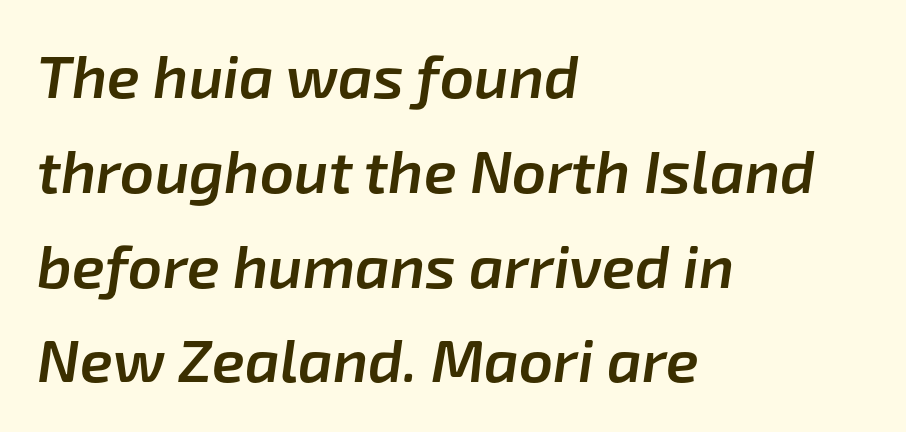
Q: Is the text bold? A: Semi-bold.
Q: Is the text italic (slanted)? A: Yes, it leans right by about 8 degrees.
Q: Is the text underlined? A: No.
Q: How is the paragraph aligned? A: Left-aligned.
Q: Is the spacing between letters normal or unusually wide? A: Normal.
Q: Is the spacing between lines tight, normal or loose? A: Normal.
Q: Width (condensed, normal, or wide)? A: Normal.
Q: Stroke contrast? A: Low.
Q: x-height? A: Medium.
Q: Monospaced? A: No.
